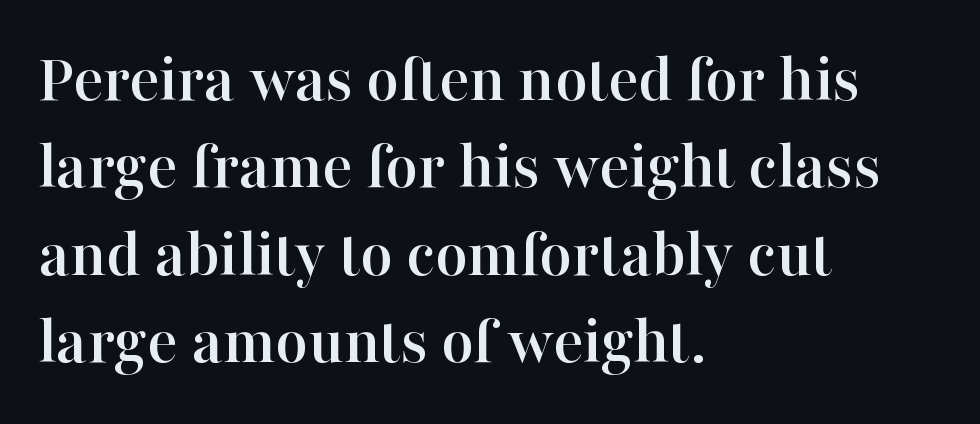
Q: Is the text italic (slanted)? A: No, it is upright.
Q: Is the typeface a serif or a sans-serif typeface? A: Serif.
Q: Is the text underlined? A: No.
Q: How is the paragraph aligned? A: Left-aligned.
Q: Is the spacing between letters normal or unusually wide? A: Normal.
Q: Is the spacing between lines tight, normal or loose? A: Normal.
Q: Width (condensed, normal, or wide)? A: Normal.
Q: Stroke contrast? A: High.
Q: x-height? A: Medium.
Q: Monospaced? A: No.
